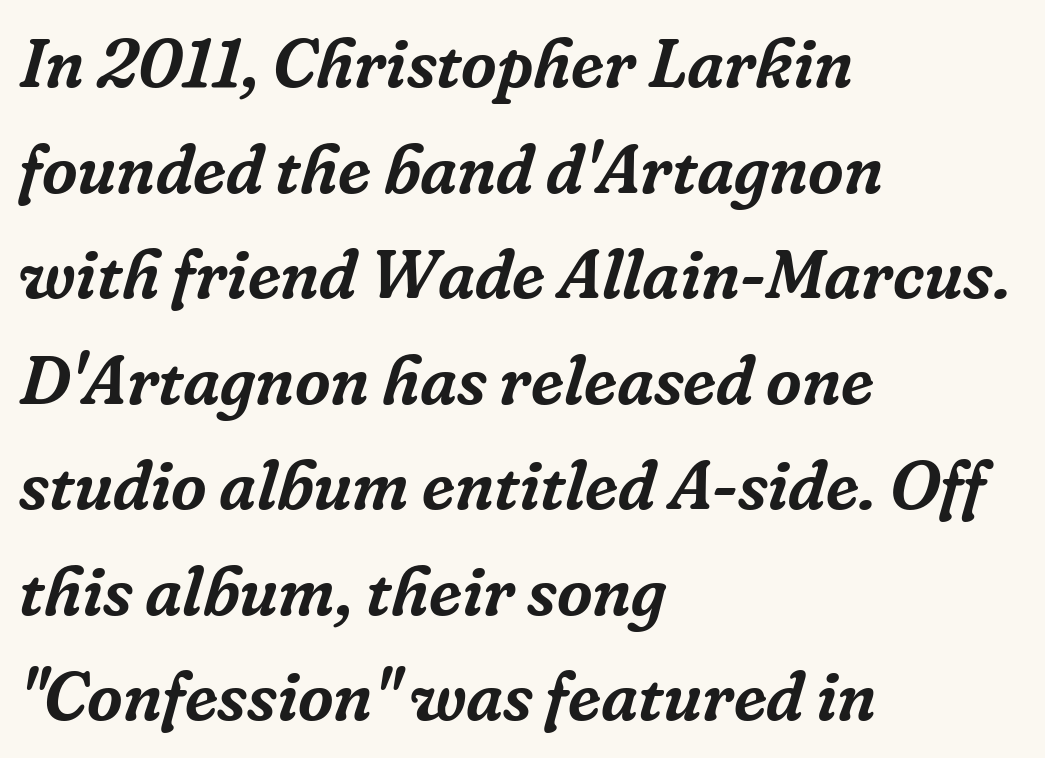
This rendering leaves character spacing at its baseline value. Check the space under the baseline: it is left empty. The letters carry serifs — small finishing strokes at the ends of their stems. Here the designer chose a conventional face with non-uniform glyph widths. The lettering tilts uniformly, giving the passage an italic look.
